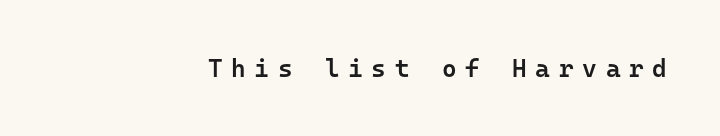
The image shows 25 px text type, upright; set right-aligned, unusually wide letter spacing (+0.35 em), not underlined.
